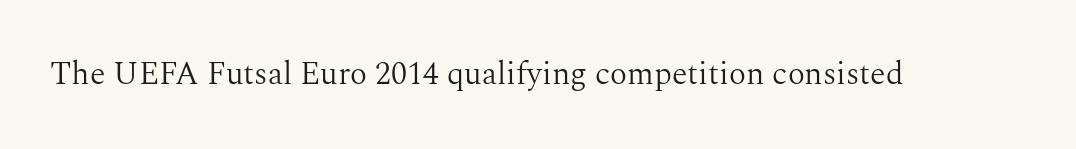
The image shows 32 px light serif type, upright; set normal letter spacing, not underlined; medium stroke contrast and a medium x-height.
